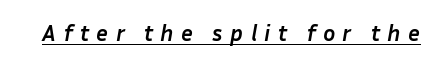
The image shows 23 px bold type, italic (leaning right); set unusually wide letter spacing (+0.32 em), underlined.
